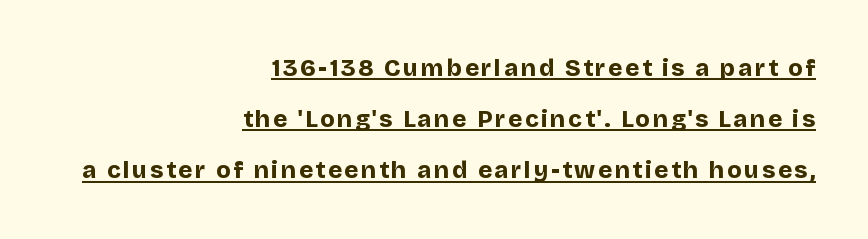
Q: Is the text bold? A: Yes.
Q: Is the text italic (slanted)? A: No, it is upright.
Q: Is the text underlined? A: Yes.
Q: How is the paragraph aligned? A: Right-aligned.
Q: Is the spacing between lines tight, normal or loose? A: Loose.
